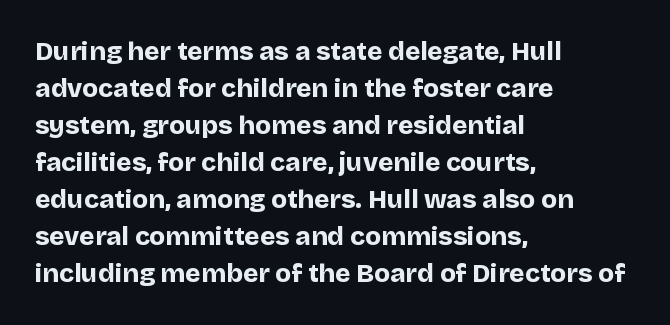
These words are printed bold, with thick strokes throughout. Between one letter and the next there's only the usual sliver of space. The letters stand straight up with perfectly vertical stems. The rendering anchors every line to the left-hand side. The leading is moderate, giving the passage an even texture.
